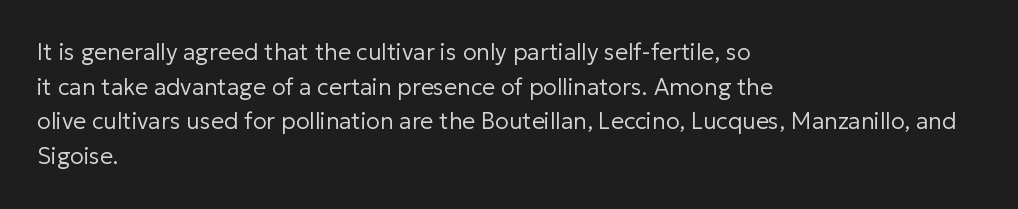
The image shows 23 px text type, upright; set left-aligned, normal line spacing (1.51x), normal letter spacing, not underlined.
